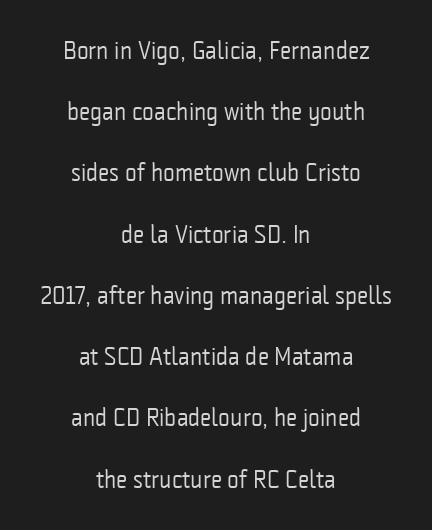
The image shows 25 px text type, upright; set centered, loose line spacing (2.45x), normal letter spacing, not underlined.
